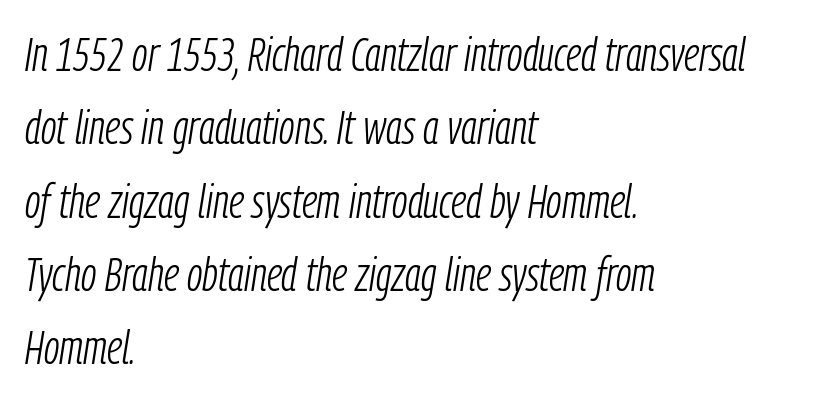
Q: Is the text bold? A: No.
Q: Is the text italic (slanted)? A: Yes, it leans right by about 9 degrees.
Q: Is the text underlined? A: No.
Q: How is the paragraph aligned? A: Left-aligned.
Q: Is the spacing between letters normal or unusually wide? A: Normal.
Q: Is the spacing between lines tight, normal or loose? A: Normal.
Q: Width (condensed, normal, or wide)? A: Condensed.
Q: Stroke contrast? A: Low.
Q: x-height? A: Medium.
Q: Monospaced? A: No.
